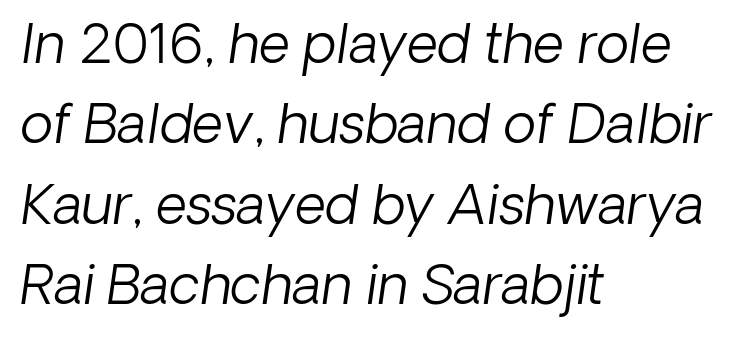
{"italic": "yes", "lean": "right", "slant_degrees": 8, "bold": "no", "weight": "light", "width": "normal", "stroke_contrast": "low", "x_height": "medium", "monospaced": "no", "underline": "no", "align": "left", "line_spacing": "normal", "line_spacing_ratio": 1.49, "letter_spacing": "normal", "letter_spacing_em": 0.0, "glyph_px": 54}
